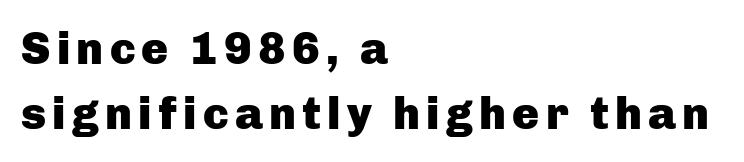
{"serif": "no", "italic": "no", "bold": "yes", "weight": "heavy", "width": "normal", "stroke_contrast": "low", "x_height": "medium", "monospaced": "no", "underline": "no", "align": "left", "line_spacing": "normal", "line_spacing_ratio": 1.44, "glyph_px": 45}
